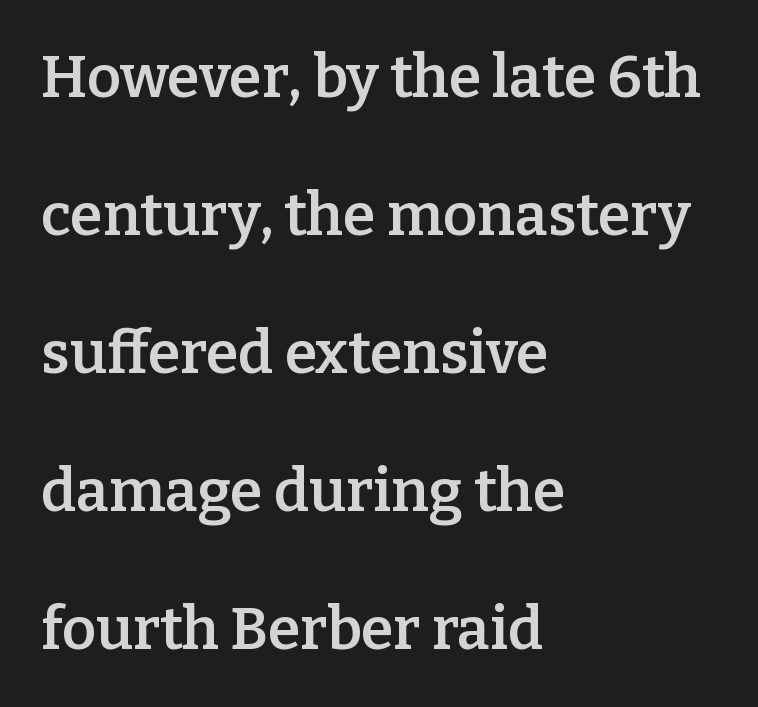
{"serif": "yes", "italic": "no", "bold": "semi", "weight": "semibold", "width": "normal", "stroke_contrast": "low", "x_height": "medium", "monospaced": "no", "underline": "no", "align": "left", "line_spacing": "loose", "line_spacing_ratio": 2.34, "letter_spacing": "normal", "letter_spacing_em": 0.0, "glyph_px": 59}
